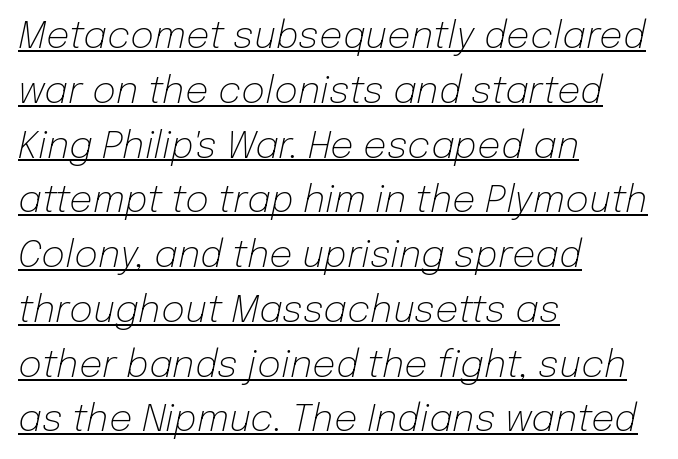
The image shows 37 px light type, italic (leaning right); set left-aligned, normal line spacing (1.48x), normal letter spacing, underlined; low stroke contrast and a medium x-height.
